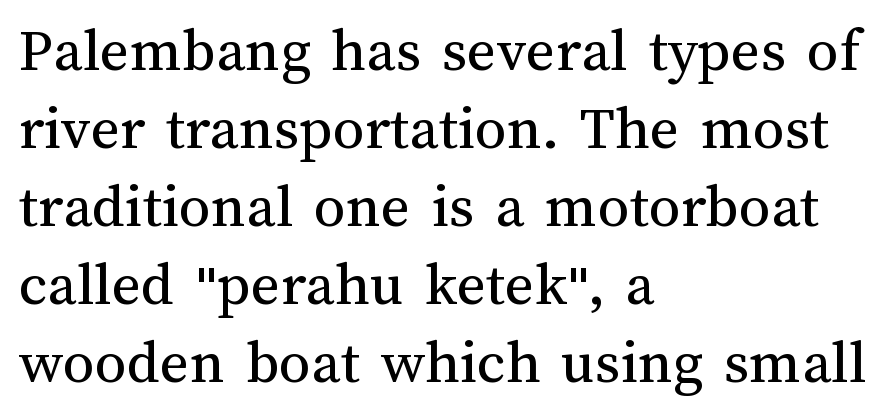
{"italic": "no", "bold": "no", "weight": "regular", "width": "normal", "stroke_contrast": "medium", "x_height": "medium", "monospaced": "no", "underline": "no", "align": "left", "line_spacing_ratio": 1.24, "letter_spacing": "normal", "letter_spacing_em": 0.0, "glyph_px": 63}
